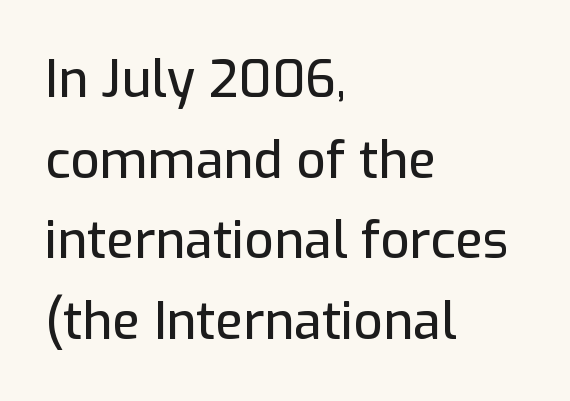
Q: Is the text italic (slanted)? A: No, it is upright.
Q: Is the typeface a serif or a sans-serif typeface? A: Sans-serif.
Q: Is the text underlined? A: No.
Q: How is the paragraph aligned? A: Left-aligned.
Q: Is the spacing between letters normal or unusually wide? A: Normal.
Q: Is the spacing between lines tight, normal or loose? A: Normal.
Q: Width (condensed, normal, or wide)? A: Normal.
Q: Stroke contrast? A: Low.
Q: x-height? A: Medium.
Q: Monospaced? A: No.
